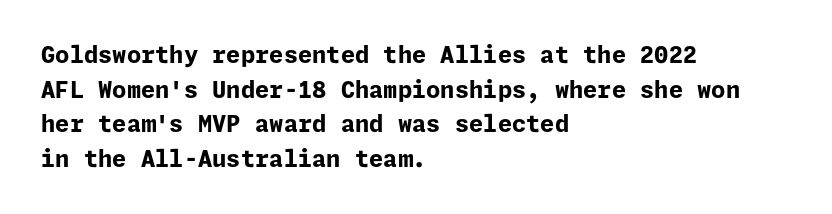
Q: Is the text bold? A: Yes.
Q: Is the text italic (slanted)? A: No, it is upright.
Q: Is the text underlined? A: No.
Q: How is the paragraph aligned? A: Left-aligned.
Q: Is the spacing between letters normal or unusually wide? A: Normal.
Q: Is the spacing between lines tight, normal or loose? A: Normal.
